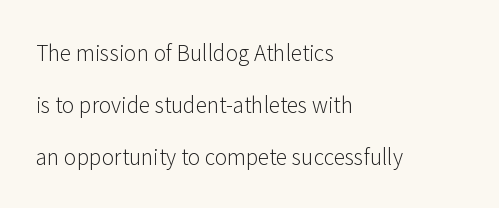
Weight: in the light-to-regular range. Anything drawn beneath the words? Only blank space. This rendering leaves character spacing at its baseline value. The typesetter chose a ragged-right arrangement here.
